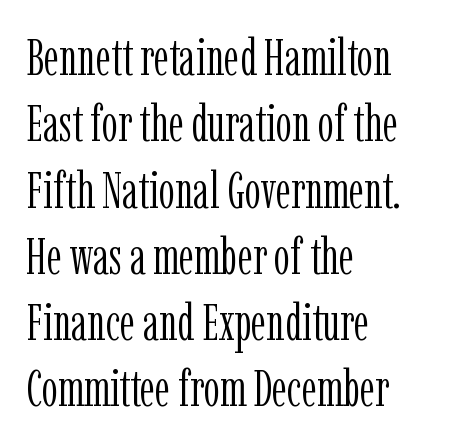
Q: Is the text bold? A: No.
Q: Is the text italic (slanted)? A: No, it is upright.
Q: Is the typeface a serif or a sans-serif typeface? A: Serif.
Q: Is the text underlined? A: No.
Q: How is the paragraph aligned? A: Left-aligned.
Q: Is the spacing between letters normal or unusually wide? A: Normal.
Q: Is the spacing between lines tight, normal or loose? A: Normal.
Q: Width (condensed, normal, or wide)? A: Condensed.
Q: Stroke contrast? A: Low.
Q: x-height? A: Medium.
Q: Monospaced? A: No.
